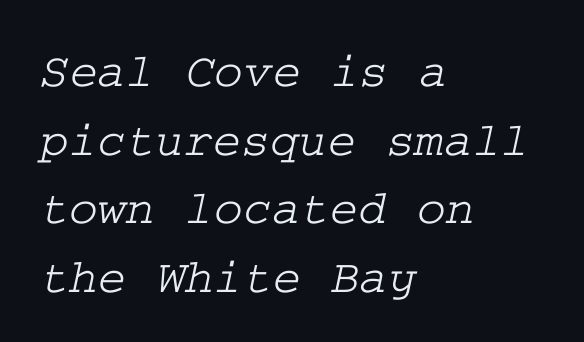
The image shows 49 px wide serif type; set left-aligned, normal line spacing (1.4x), normal letter spacing, not underlined; low stroke contrast and a medium x-height.
